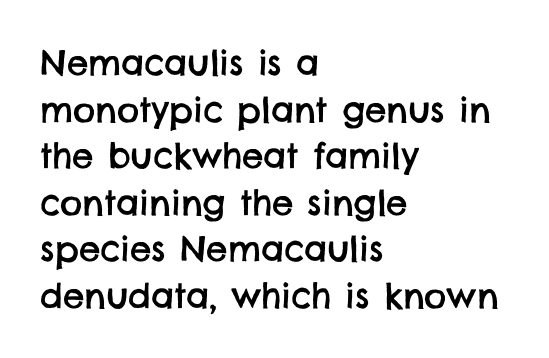
The rendering anchors every line to the left-hand side. No word sits above an underline. The horizontal fit of the characters is conventional and even. Spacing verdict: proportional, widths tailored to each character. Notice how descenders clear the ascenders below comfortably — that's standard leading. Typographically, this falls in the sans-serif category.
